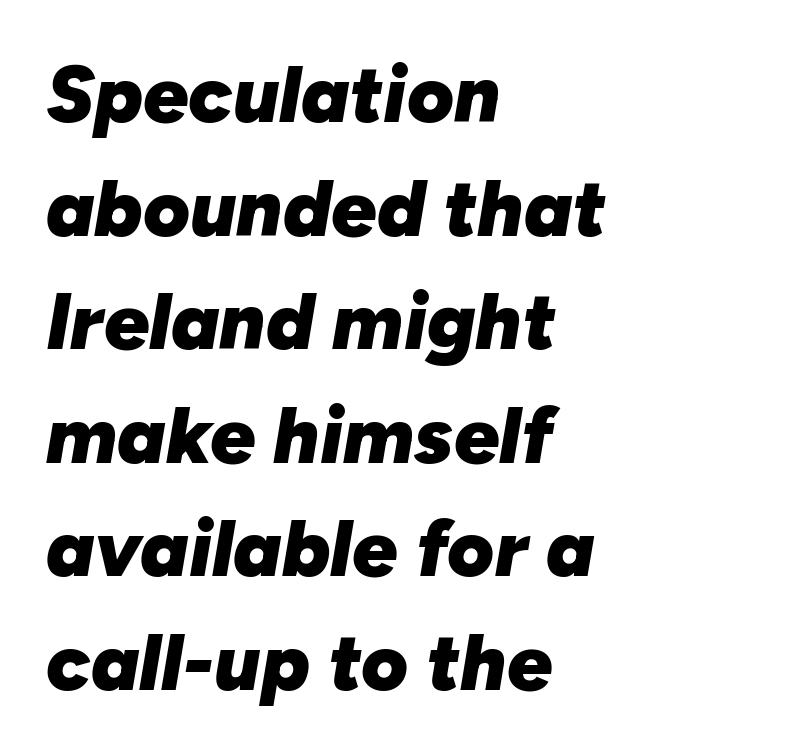
{"italic": "yes", "lean": "right", "slant_degrees": 10, "bold": "yes", "weight": "heavy", "width": "normal", "stroke_contrast": "low", "x_height": "medium", "monospaced": "no", "underline": "no", "align": "left", "line_spacing": "normal", "line_spacing_ratio": 1.42, "letter_spacing": "normal", "letter_spacing_em": 0.0, "glyph_px": 80}
